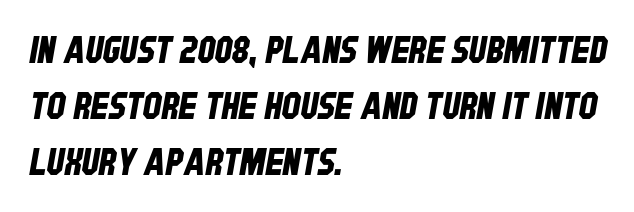
Note the varied advance widths — an 'i' is clearly narrower than an 'm'. The rows are spaced the way most documents space them. How are the letters spaced? Ordinarily, with no added tracking. This rendering features lettering with no underline. No feet cap the strokes, marking this as sans-serif type. The compositor pushed each line to the left boundary.
